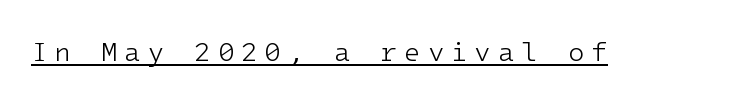
Q: Is the text bold? A: No.
Q: Is the text italic (slanted)? A: No, it is upright.
Q: Is the text underlined? A: Yes.
Q: Is the spacing between letters normal or unusually wide? A: Unusually wide.
